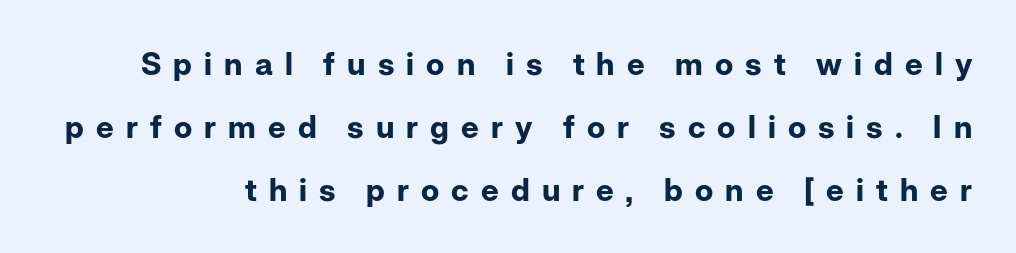
The text was rendered using a sans face with plain stroke endings. Beneath every word, the page is bare. Bold? Absolutely — the strokes are thick and heavy. These lines were composed using upright roman letters. Tracking value appears strongly positive — letters spread wide. This sample has the flowing, uneven cadence of proportional lettering.
